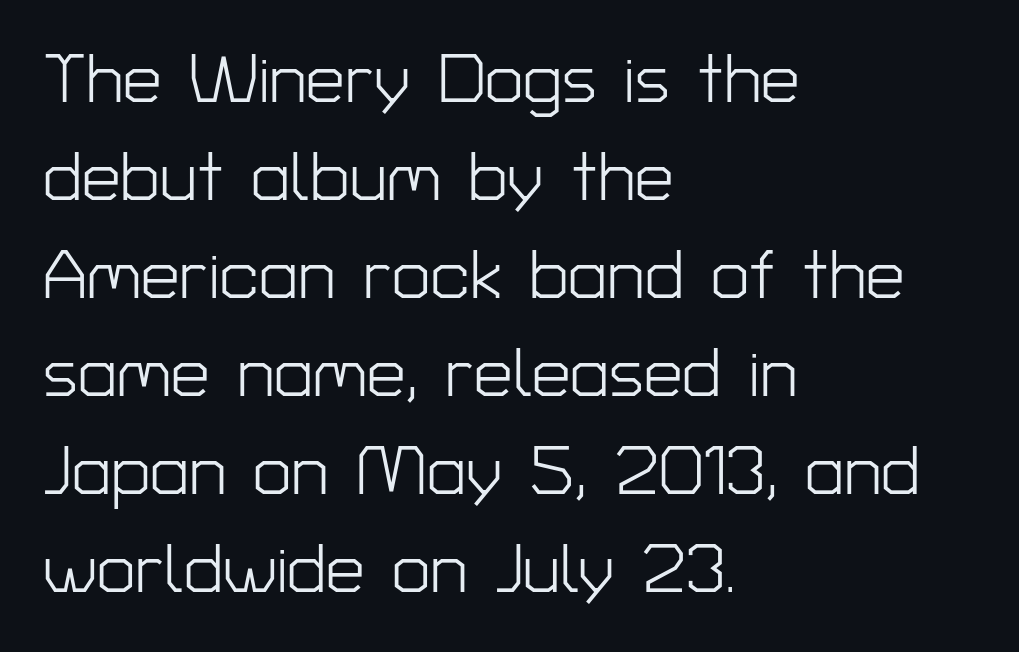
Q: Is the text bold? A: No.
Q: Is the text italic (slanted)? A: No, it is upright.
Q: Is the typeface a serif or a sans-serif typeface? A: Sans-serif.
Q: Is the text underlined? A: No.
Q: How is the paragraph aligned? A: Left-aligned.
Q: Is the spacing between letters normal or unusually wide? A: Normal.
Q: Is the spacing between lines tight, normal or loose? A: Normal.
Q: Width (condensed, normal, or wide)? A: Normal.
Q: Stroke contrast? A: Low.
Q: x-height? A: Medium.
Q: Monospaced? A: No.
